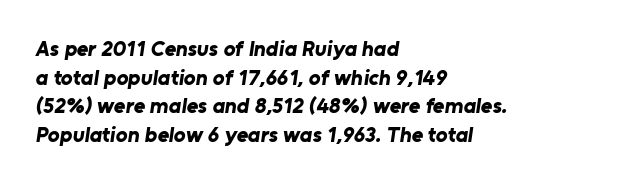
{"bold": "yes", "underline": "no", "align": "left", "line_spacing": "normal", "line_spacing_ratio": 1.3, "letter_spacing": "normal", "letter_spacing_em": 0.0, "glyph_px": 22}
